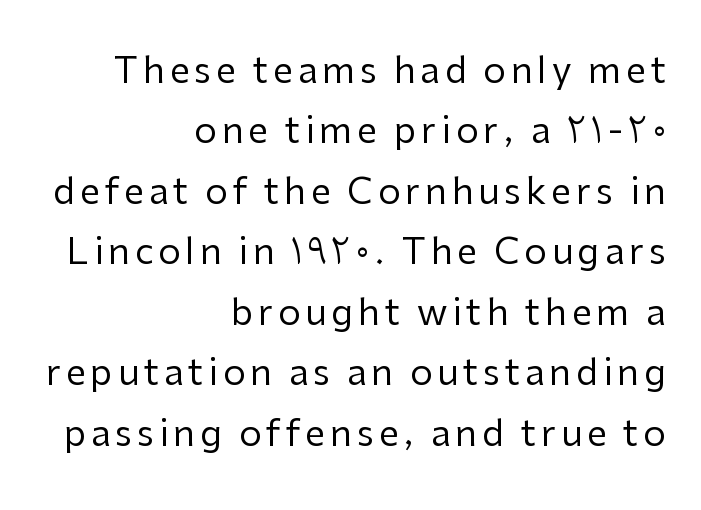
The image shows 36 px regular-weight sans-serif type, upright; set right-aligned, normal line spacing (1.68x), not underlined; low stroke contrast and a medium x-height.
